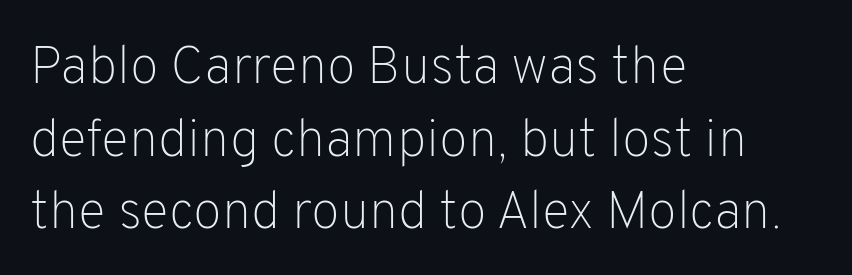
The image shows 53 px light sans-serif type, upright; set left-aligned, normal line spacing (1.37x), normal letter spacing, not underlined; low stroke contrast and a medium x-height.
